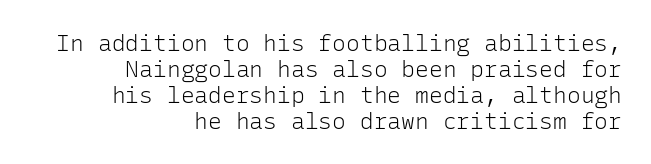
{"italic": "no", "bold": "no", "underline": "no", "align": "right", "line_spacing": "tight", "line_spacing_ratio": 1.13, "letter_spacing": "normal", "letter_spacing_em": 0.0, "glyph_px": 23}
